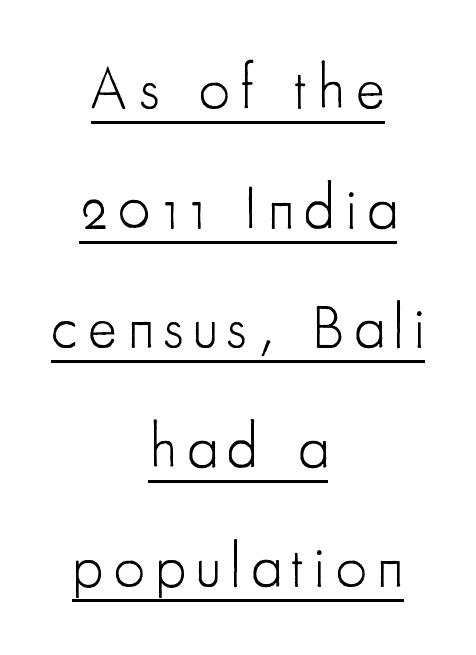
The image shows 61 px light, condensed sans-serif type, upright; set centered, loose line spacing (1.96x), underlined; low stroke contrast and a small x-height.
